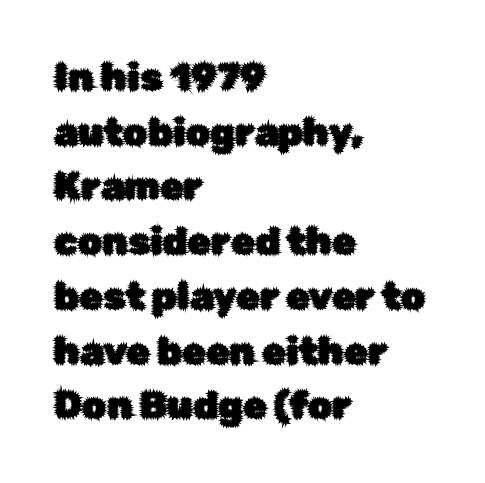
The image shows 38 px sans-serif type, upright; set left-aligned, normal line spacing (1.44x), normal letter spacing, not underlined; low stroke contrast and a medium x-height.
